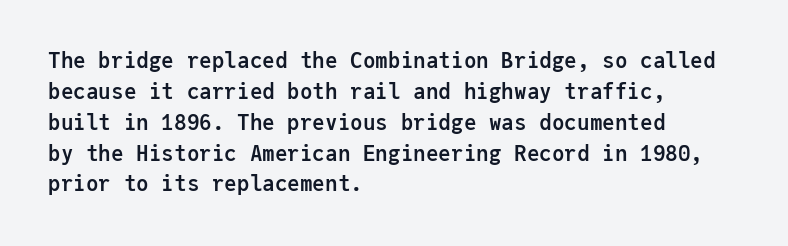
The image shows 21 px bold type, upright; set left-aligned, normal line spacing (1.47x), normal letter spacing, not underlined.
